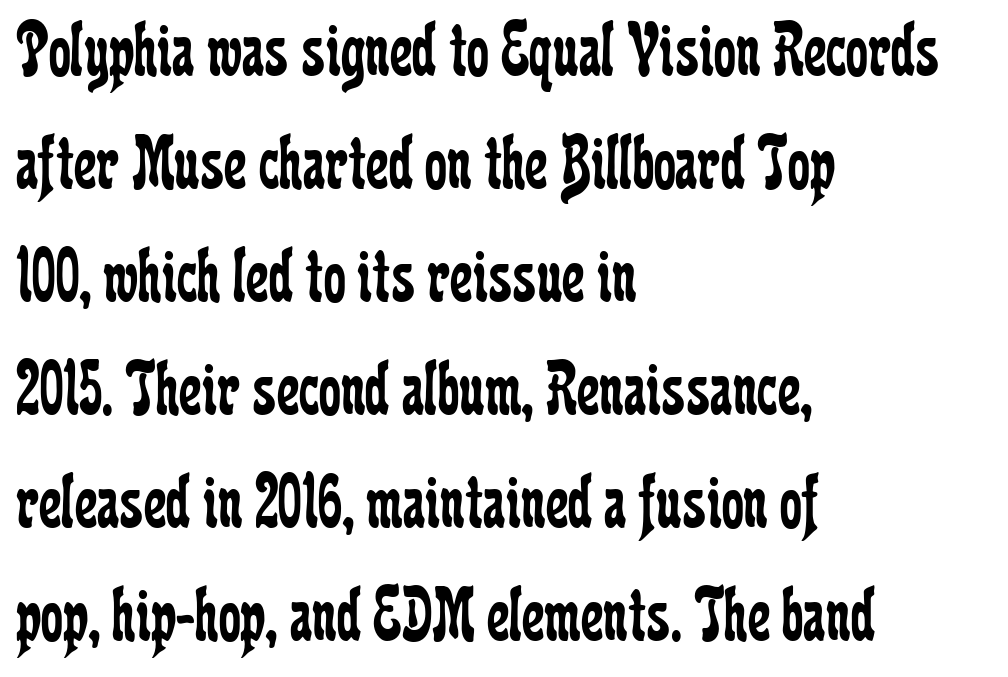
The image shows 79 px regular-weight, condensed serif type, upright; set left-aligned, normal line spacing (1.43x), normal letter spacing, not underlined; low stroke contrast and a medium x-height.
